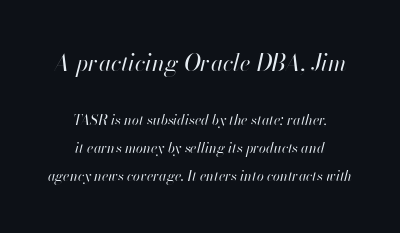
Q: Is the text bold? A: No.
Q: Is the text italic (slanted)? A: Yes, it leans right by about 13 degrees.
Q: Is the text underlined? A: No.
Q: How is the paragraph aligned? A: Centered.
Q: Is the spacing between letters normal or unusually wide? A: Normal.
Q: Is the spacing between lines tight, normal or loose? A: Loose.
Q: Which block of text is set in a larger size, the first (top) or the second (bottom)? A: The first (top) one.
